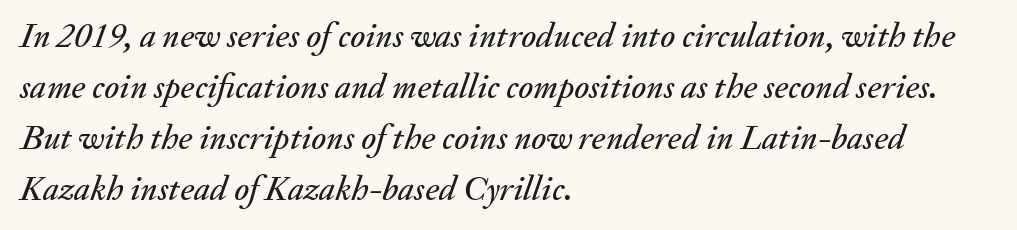
The typography opts for an oblique posture over an upright one. These lines are set flush left with a ragged right edge. Inter-character spacing is left at the font's built-in metrics. Glance below the letters and you will spot only blank space.
